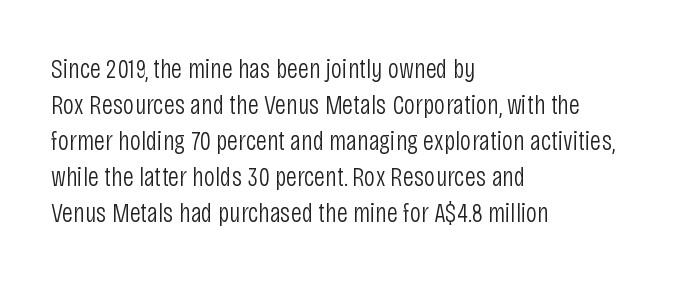
The image shows 28 px light, condensed sans-serif type, upright; set left-aligned, normal line spacing (1.29x), normal letter spacing, not underlined; low stroke contrast and a large x-height.
